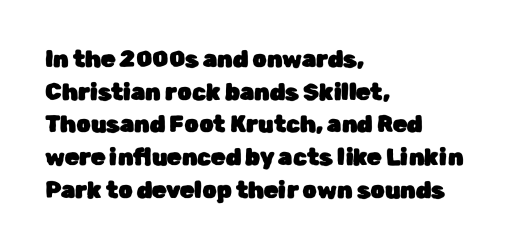
Q: Is the text italic (slanted)? A: No, it is upright.
Q: Is the text underlined? A: No.
Q: How is the paragraph aligned? A: Left-aligned.
Q: Is the spacing between letters normal or unusually wide? A: Normal.
Q: Is the spacing between lines tight, normal or loose? A: Normal.
